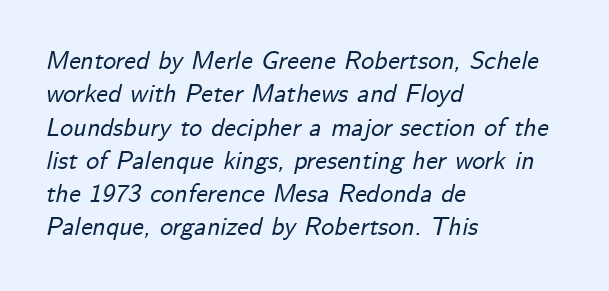
Underlining? Definitely not there. This sample uses plain, unmodified letter spacing. The space between consecutive lines is moderate. This sample is left-justified, so line endings fall wherever the words run out. Emphasis-style slanted type is in use.
